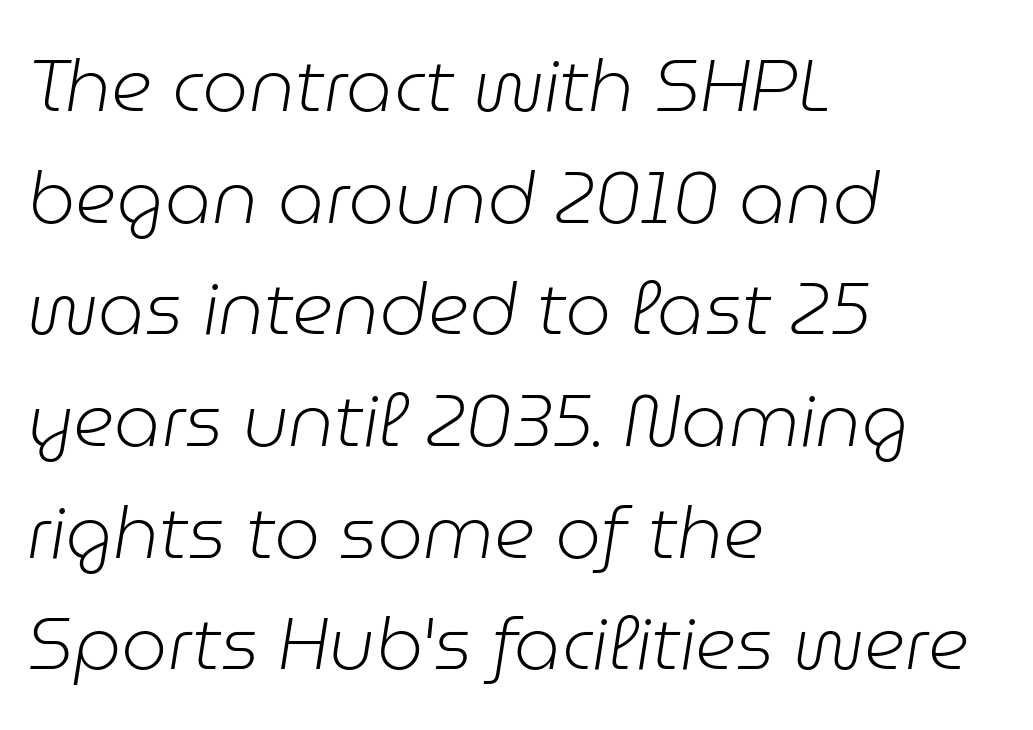
The image shows 73 px light type, italic (leaning right); set left-aligned, normal line spacing (1.53x), normal letter spacing, not underlined; low stroke contrast and a medium x-height.
